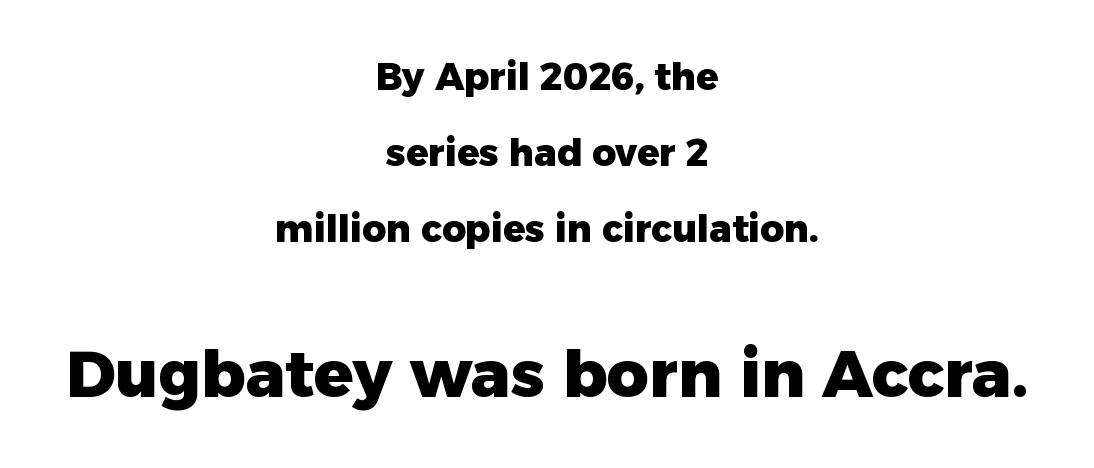
Q: Is the text bold? A: Yes.
Q: Is the text italic (slanted)? A: No, it is upright.
Q: Is the typeface a serif or a sans-serif typeface? A: Sans-serif.
Q: Is the text underlined? A: No.
Q: How is the paragraph aligned? A: Centered.
Q: Is the spacing between letters normal or unusually wide? A: Normal.
Q: Is the spacing between lines tight, normal or loose? A: Loose.
Q: Which block of text is set in a larger size, the first (top) or the second (bottom)? A: The second (bottom) one.
Q: Width (condensed, normal, or wide)? A: Normal.
Q: Stroke contrast? A: Low.
Q: x-height? A: Medium.
Q: Monospaced? A: No.
